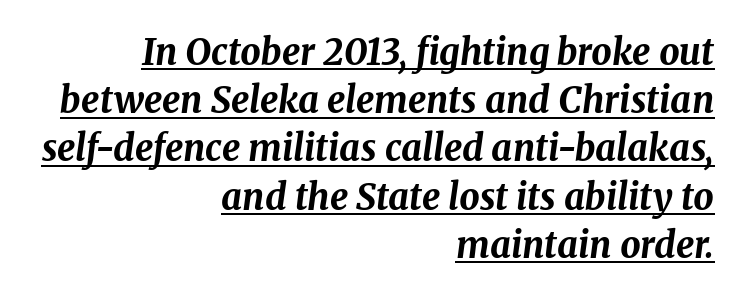
Q: Is the text bold? A: Yes.
Q: Is the text italic (slanted)? A: Yes, it leans right by about 8 degrees.
Q: Is the text underlined? A: Yes.
Q: How is the paragraph aligned? A: Right-aligned.
Q: Is the spacing between letters normal or unusually wide? A: Normal.
Q: Is the spacing between lines tight, normal or loose? A: Normal.
Q: Width (condensed, normal, or wide)? A: Normal.
Q: Stroke contrast? A: Medium.
Q: x-height? A: Medium.
Q: Monospaced? A: No.
